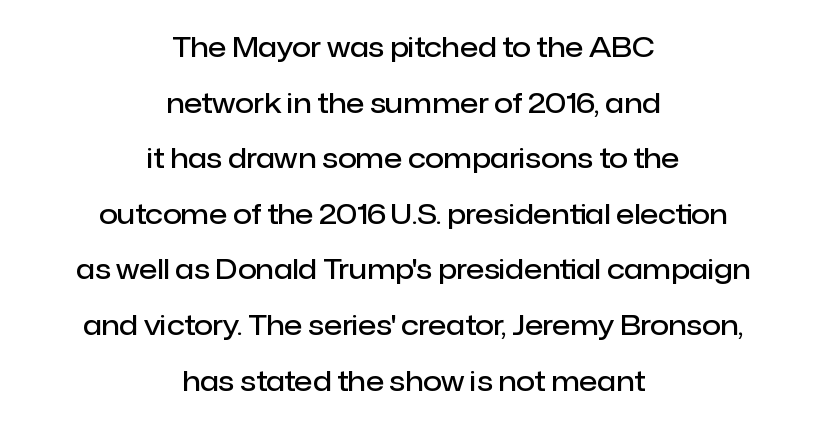
{"italic": "no", "bold": "semi", "underline": "no", "align": "center", "line_spacing": "loose", "line_spacing_ratio": 2.06, "letter_spacing": "normal", "letter_spacing_em": 0.0, "glyph_px": 27}
